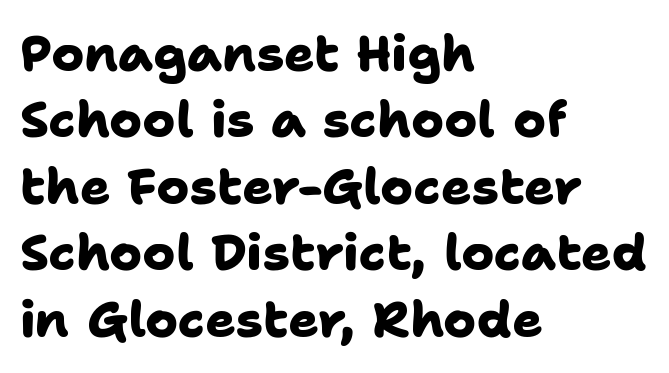
Look at the stroke-to-counter ratio: heavy, a bold. Inter-character spacing is left at the font's built-in metrics. The rendering uses natural spacing where letterforms have individual widths. The rendering shows plain stroke endings on the letterforms — a sans-serif design. Each new line begins a customary step beneath the previous one. The passage shown is not underscored anywhere.
